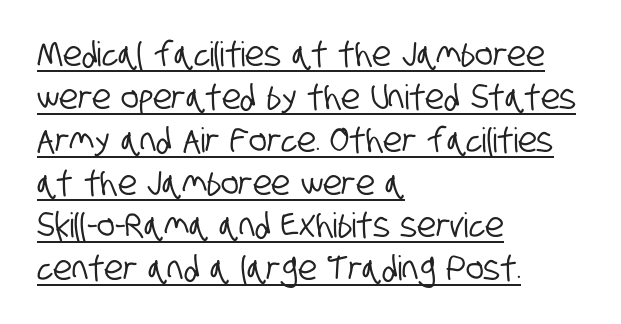
{"serif": "no", "width": "condensed", "stroke_contrast": "low", "x_height": "large", "monospaced": "no", "underline": "yes", "align": "left", "line_spacing": "normal", "line_spacing_ratio": 1.26, "letter_spacing": "normal", "letter_spacing_em": 0.0, "glyph_px": 34}
